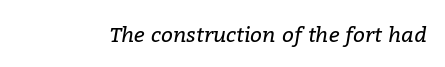
The image shows 21 px text type, italic (leaning right); set normal letter spacing, not underlined.
